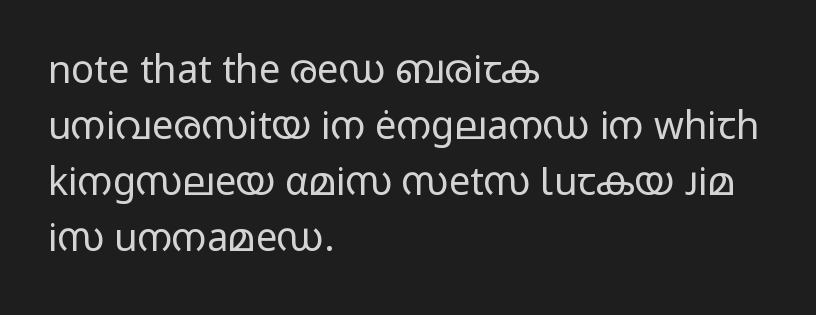
Q: Is the text bold? A: No.
Q: Is the text italic (slanted)? A: No, it is upright.
Q: Is the typeface a serif or a sans-serif typeface? A: Sans-serif.
Q: Is the text underlined? A: No.
Q: How is the paragraph aligned? A: Left-aligned.
Q: Is the spacing between letters normal or unusually wide? A: Normal.
Q: Is the spacing between lines tight, normal or loose? A: Normal.
Q: Width (condensed, normal, or wide)? A: Wide.
Q: Stroke contrast? A: Low.
Q: x-height? A: Medium.
Q: Monospaced? A: No.
